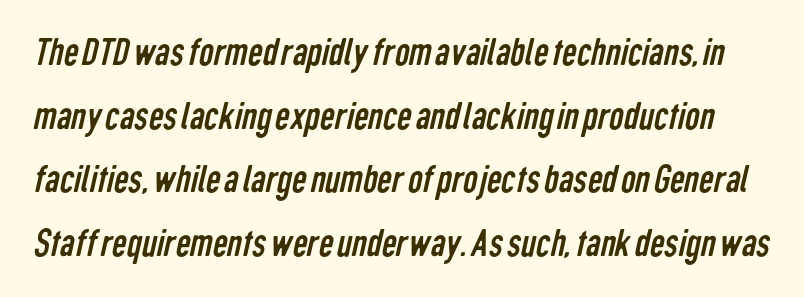
The image shows 41 px regular-weight, condensed sans-serif type; set normal line spacing (1.55x), normal letter spacing, not underlined; low stroke contrast and a medium x-height.
